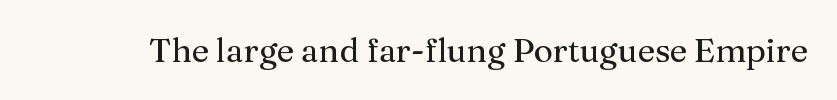
Q: Is the text italic (slanted)? A: No, it is upright.
Q: Is the typeface a serif or a sans-serif typeface? A: Serif.
Q: Is the text underlined? A: No.
Q: Is the spacing between letters normal or unusually wide? A: Normal.
Q: Width (condensed, normal, or wide)? A: Normal.
Q: Stroke contrast? A: Medium.
Q: x-height? A: Medium.
Q: Monospaced? A: No.
